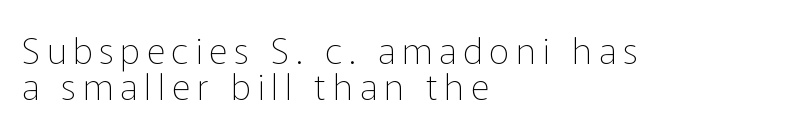
{"serif": "no", "italic": "no", "bold": "no", "weight": "thin", "width": "normal", "stroke_contrast": "low", "x_height": "medium", "monospaced": "no", "underline": "no", "align": "left", "line_spacing": "tight", "line_spacing_ratio": 1.0, "glyph_px": 36}
